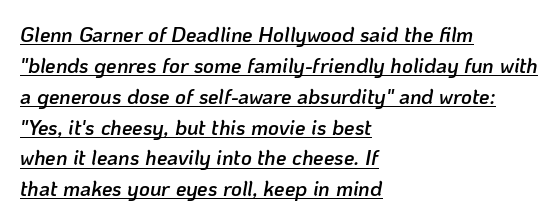
Q: Is the text bold? A: Semi-bold.
Q: Is the text italic (slanted)? A: Yes, it leans right by about 10 degrees.
Q: Is the text underlined? A: Yes.
Q: How is the paragraph aligned? A: Left-aligned.
Q: Is the spacing between letters normal or unusually wide? A: Normal.
Q: Is the spacing between lines tight, normal or loose? A: Normal.
